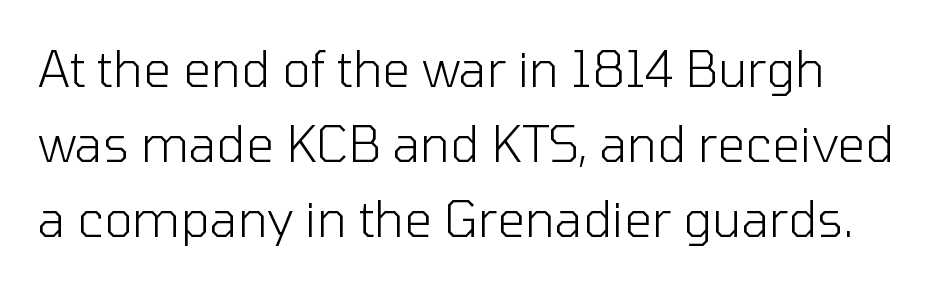
Q: Is the text bold? A: No.
Q: Is the text italic (slanted)? A: No, it is upright.
Q: Is the typeface a serif or a sans-serif typeface? A: Sans-serif.
Q: Is the text underlined? A: No.
Q: Is the spacing between letters normal or unusually wide? A: Normal.
Q: Is the spacing between lines tight, normal or loose? A: Normal.
Q: Width (condensed, normal, or wide)? A: Normal.
Q: Stroke contrast? A: Low.
Q: x-height? A: Medium.
Q: Monospaced? A: No.
